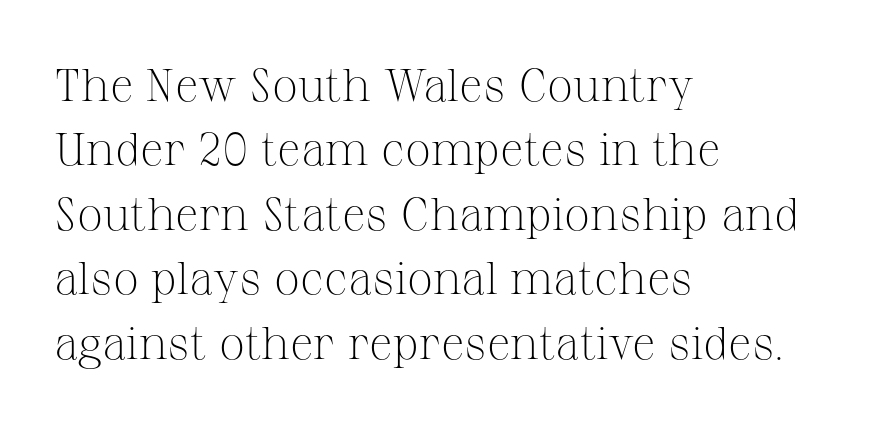
{"serif": "yes", "italic": "no", "bold": "no", "weight": "light", "width": "normal", "stroke_contrast": "medium", "x_height": "medium", "monospaced": "no", "underline": "no", "align": "left", "line_spacing": "normal", "line_spacing_ratio": 1.4, "letter_spacing": "normal", "letter_spacing_em": 0.0, "glyph_px": 46}
